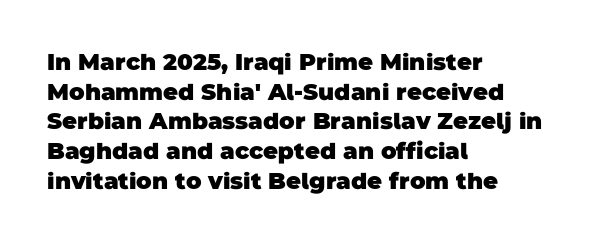
{"bold": "yes", "underline": "no", "align": "left", "line_spacing": "normal", "line_spacing_ratio": 1.29, "letter_spacing": "normal", "letter_spacing_em": 0.0, "glyph_px": 23}
